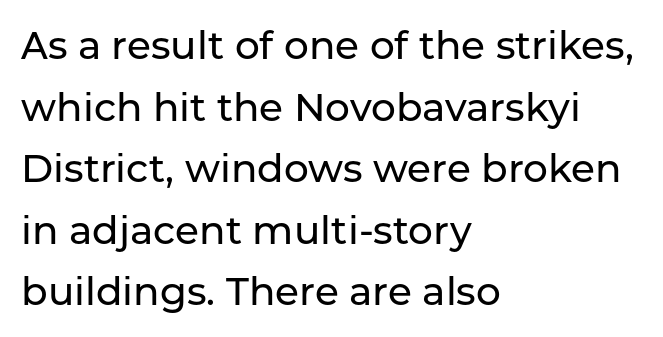
Q: Is the text italic (slanted)? A: No, it is upright.
Q: Is the typeface a serif or a sans-serif typeface? A: Sans-serif.
Q: Is the text underlined? A: No.
Q: How is the paragraph aligned? A: Left-aligned.
Q: Is the spacing between letters normal or unusually wide? A: Normal.
Q: Is the spacing between lines tight, normal or loose? A: Normal.
Q: Width (condensed, normal, or wide)? A: Normal.
Q: Stroke contrast? A: Low.
Q: x-height? A: Medium.
Q: Monospaced? A: No.
